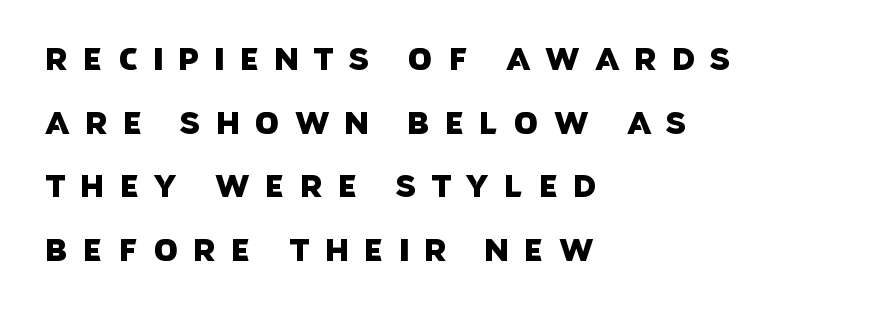
{"serif": "no", "width": "normal", "stroke_contrast": "low", "x_height": "large", "monospaced": "no", "underline": "no", "align": "left", "line_spacing": "loose", "line_spacing_ratio": 2.05, "letter_spacing": "wide", "letter_spacing_em": 0.48, "glyph_px": 31}
